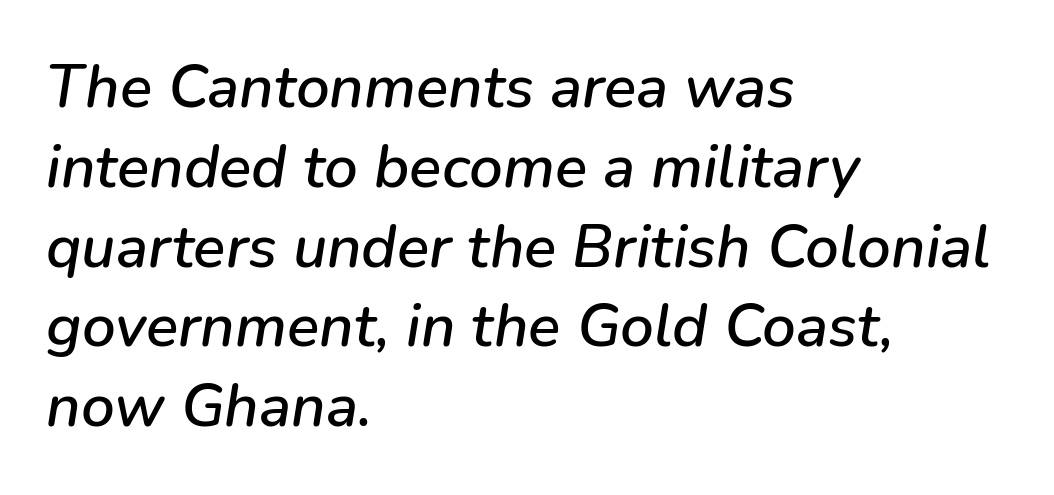
In terms of leading, this rendering sits right in the middle. The area under the type is left untouched. The passage shown has conventional tracking throughout. A typesetter would call this proportional, since set widths differ per character.
